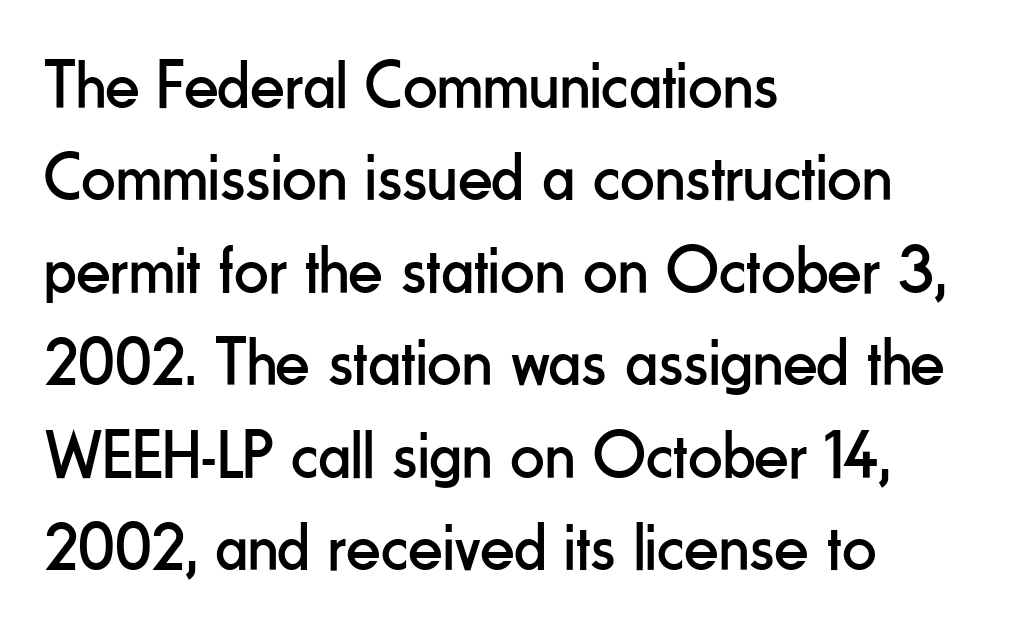
Honestly, the letter spacing is just normal — you wouldn't notice it. Does the leading feel generous? No, just average. A quiet, ordinary-to-light weight characterises the typeface. These lines are composed in type without serifs.
